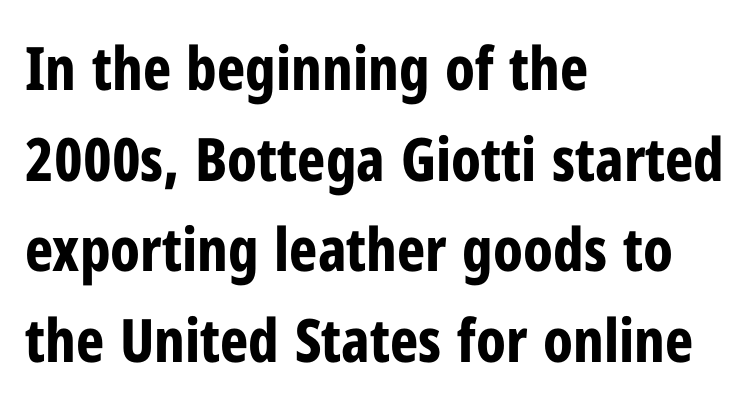
The image shows 60 px bold, condensed sans-serif type, upright; set left-aligned, normal line spacing (1.51x), normal letter spacing, not underlined; low stroke contrast and a medium x-height.
